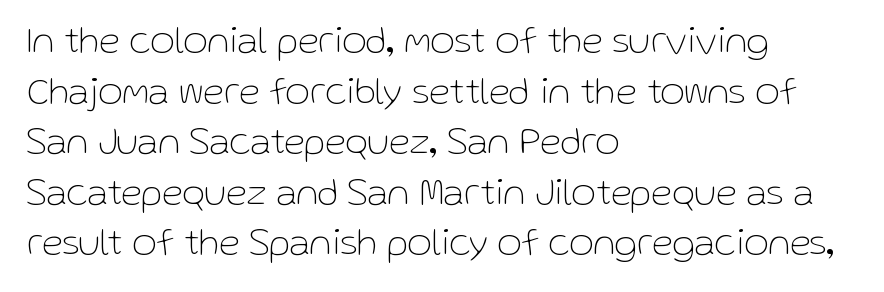
{"serif": "no", "italic": "no", "bold": "no", "weight": "thin", "width": "normal", "stroke_contrast": "low", "x_height": "medium", "monospaced": "no", "underline": "no", "align": "left", "line_spacing": "normal", "line_spacing_ratio": 1.33, "letter_spacing": "normal", "letter_spacing_em": 0.0, "glyph_px": 38}
